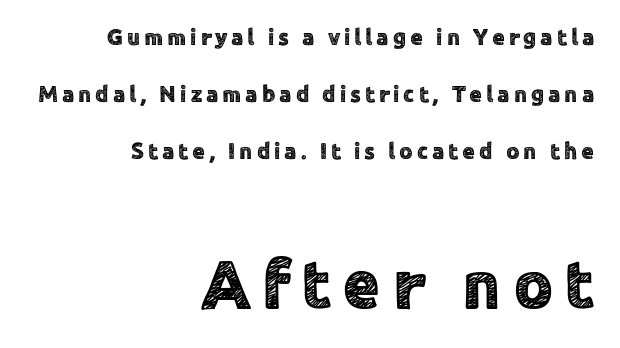
The image shows 68 px sans-serif type, upright; set right-aligned, loose line spacing (2.48x), not underlined; the second (bottom) block is 2.96x larger; a medium x-height.
